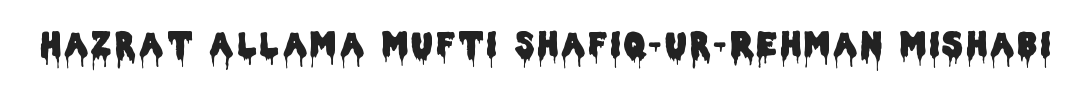
Each letter keeps its own natural width here, so spacing adapts to shape. Vertical strokes here are truly vertical. Descenders hang freely into open space. Each letter's strokes conclude bluntly, with no projecting serifs.
